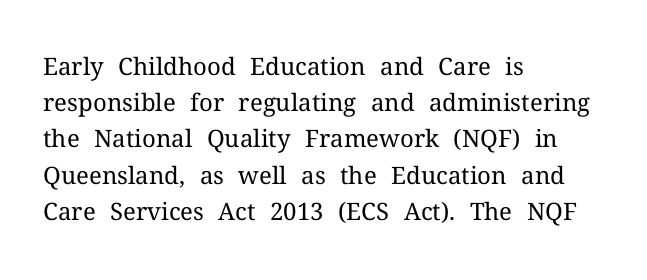
Q: Is the text bold? A: No.
Q: Is the text italic (slanted)? A: No, it is upright.
Q: Is the text underlined? A: No.
Q: How is the paragraph aligned? A: Left-aligned.
Q: Is the spacing between letters normal or unusually wide? A: Normal.
Q: Is the spacing between lines tight, normal or loose? A: Normal.
